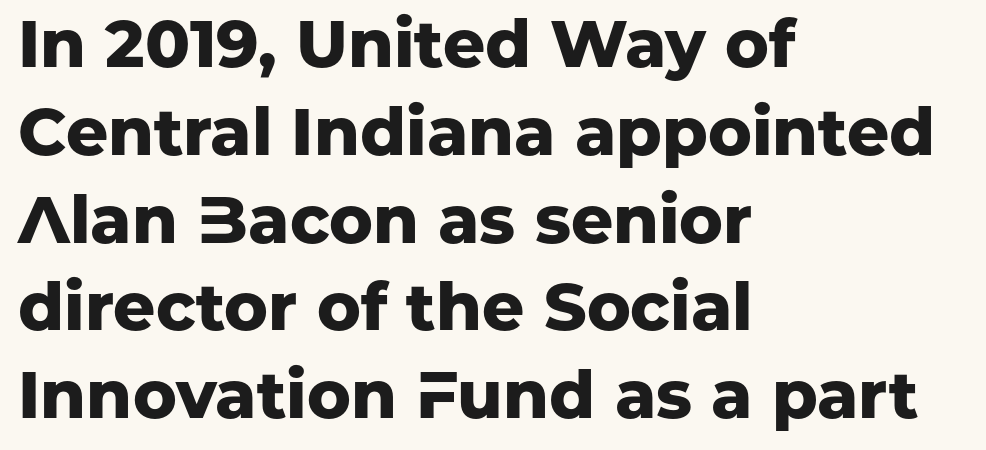
Unlike a traditional serif, this face leaves its strokes unadorned. The strip under each line holds only bare page. What stands out about the letter spacing? Nothing — it is the standard amount. Baseline-to-baseline distance is the conventional proportion of letter height. Looks like regular typesetting: each glyph gets only the width it needs.
